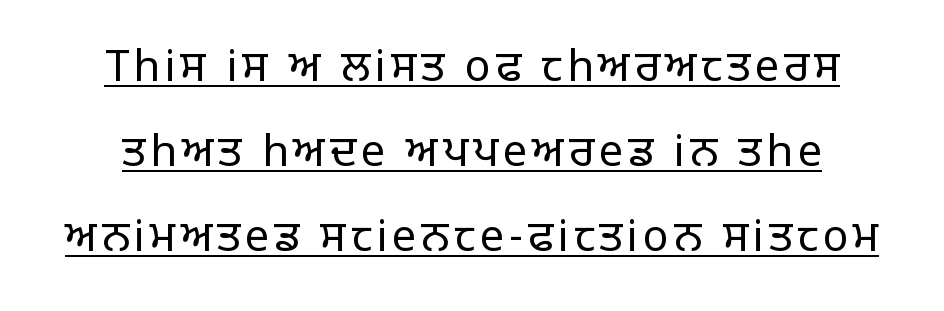
Q: Is the text bold? A: No.
Q: Is the text italic (slanted)? A: No, it is upright.
Q: Is the typeface a serif or a sans-serif typeface? A: Sans-serif.
Q: Is the text underlined? A: Yes.
Q: Is the spacing between lines tight, normal or loose? A: Loose.
Q: Width (condensed, normal, or wide)? A: Normal.
Q: Stroke contrast? A: Low.
Q: x-height? A: Large.
Q: Monospaced? A: No.
